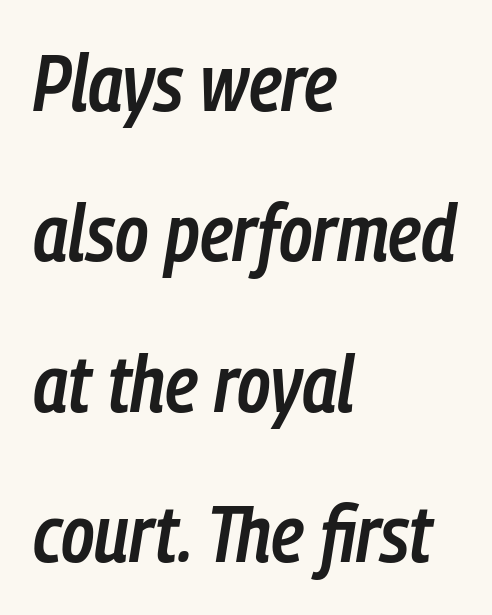
{"italic": "yes", "lean": "right", "slant_degrees": 9, "bold": "semi", "weight": "semibold", "width": "condensed", "stroke_contrast": "low", "x_height": "medium", "monospaced": "no", "underline": "no", "align": "left", "line_spacing_ratio": 1.88, "letter_spacing": "normal", "letter_spacing_em": 0.0, "glyph_px": 80}
